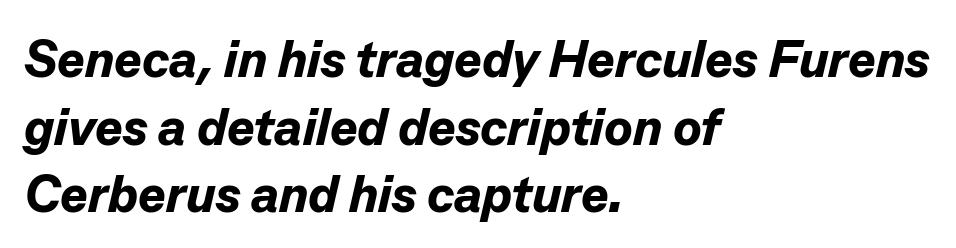
{"italic": "yes", "lean": "right", "slant_degrees": 13, "bold": "yes", "weight": "bold", "width": "normal", "stroke_contrast": "low", "x_height": "medium", "monospaced": "no", "underline": "no", "align": "left", "line_spacing": "normal", "line_spacing_ratio": 1.3, "letter_spacing": "normal", "letter_spacing_em": 0.0, "glyph_px": 52}
